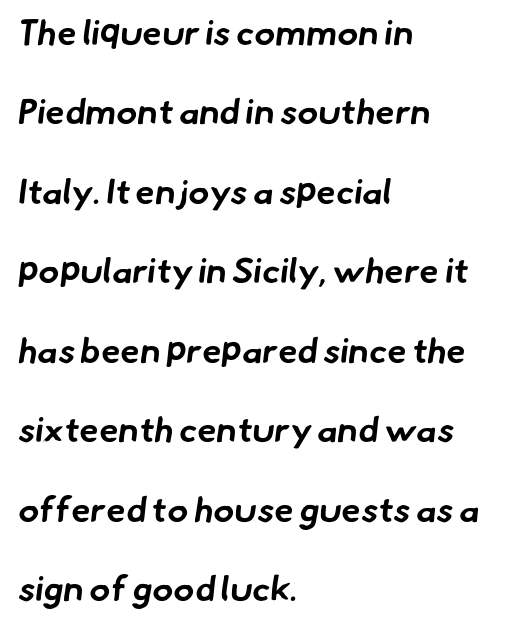
Q: Is the text bold? A: Yes.
Q: Is the typeface a serif or a sans-serif typeface? A: Sans-serif.
Q: Is the text underlined? A: No.
Q: How is the paragraph aligned? A: Left-aligned.
Q: Is the spacing between letters normal or unusually wide? A: Normal.
Q: Is the spacing between lines tight, normal or loose? A: Loose.
Q: Width (condensed, normal, or wide)? A: Normal.
Q: Stroke contrast? A: Low.
Q: x-height? A: Small.
Q: Monospaced? A: No.
